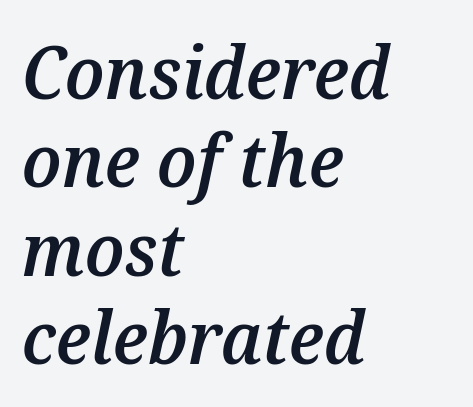
The image shows 73 px semibold type, italic (leaning right); set left-aligned, line spacing 1.21x, normal letter spacing, not underlined; medium stroke contrast and a medium x-height.
